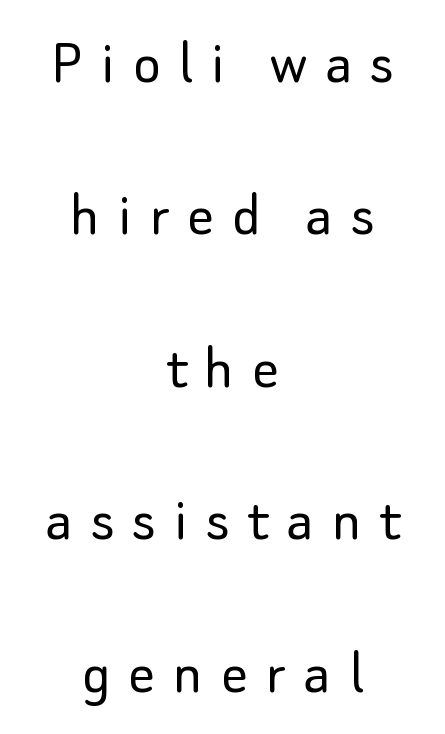
Q: Is the text bold? A: No.
Q: Is the text italic (slanted)? A: No, it is upright.
Q: Is the typeface a serif or a sans-serif typeface? A: Sans-serif.
Q: Is the text underlined? A: No.
Q: How is the paragraph aligned? A: Centered.
Q: Is the spacing between letters normal or unusually wide? A: Unusually wide.
Q: Is the spacing between lines tight, normal or loose? A: Loose.
Q: Width (condensed, normal, or wide)? A: Normal.
Q: Stroke contrast? A: Low.
Q: x-height? A: Small.
Q: Monospaced? A: No.
